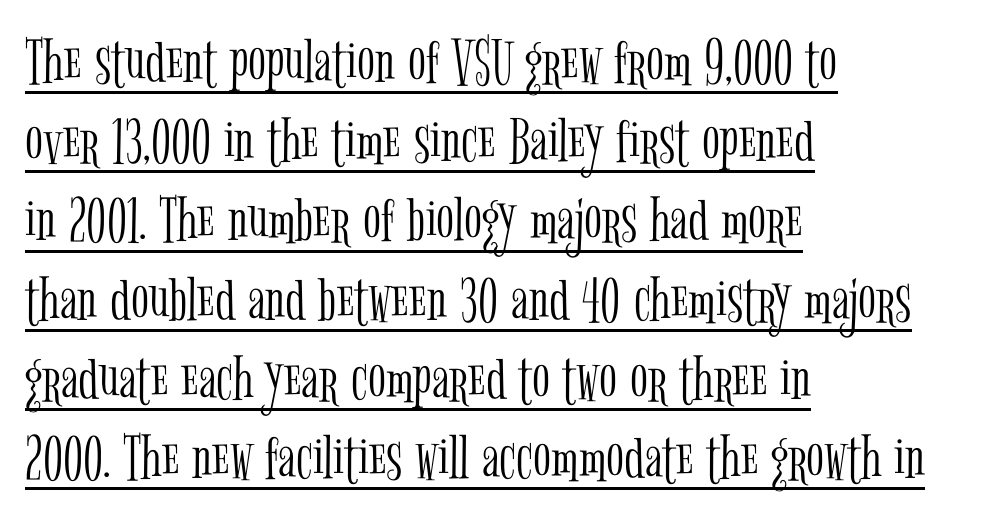
The image shows 66 px light, condensed serif type, upright; set left-aligned, line spacing 1.2x, normal letter spacing, underlined; low stroke contrast and a medium x-height.
